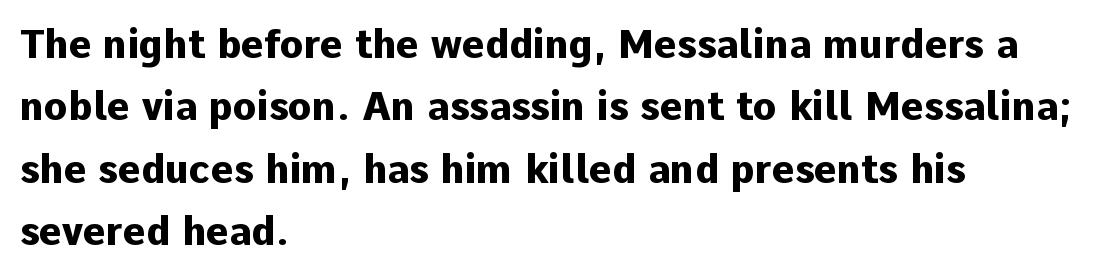
Q: Is the text bold? A: Yes.
Q: Is the text italic (slanted)? A: No, it is upright.
Q: Is the typeface a serif or a sans-serif typeface? A: Sans-serif.
Q: Is the text underlined? A: No.
Q: How is the paragraph aligned? A: Left-aligned.
Q: Is the spacing between letters normal or unusually wide? A: Normal.
Q: Is the spacing between lines tight, normal or loose? A: Normal.
Q: Width (condensed, normal, or wide)? A: Normal.
Q: Stroke contrast? A: Low.
Q: x-height? A: Medium.
Q: Monospaced? A: No.
